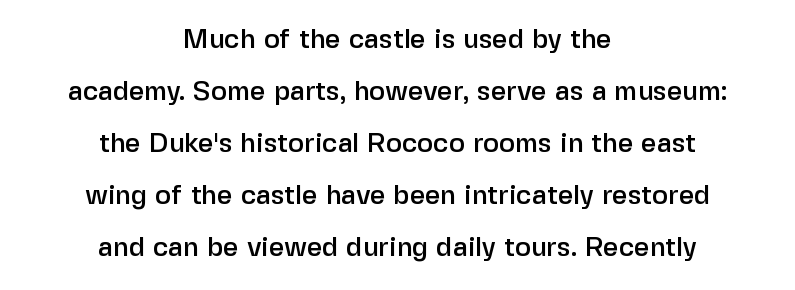
Underline: absent. Loosely led — the rows are spread out. Both edges are ragged and mirror each other, which tells us the setting is centered. The tracking reads as untouched default to a designer's eye. When letters stand straight like this, we call the style roman or upright.
